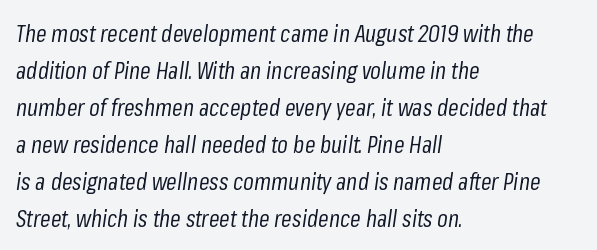
Q: Is the text bold? A: No.
Q: Is the text italic (slanted)? A: Yes, it leans right by about 8 degrees.
Q: Is the text underlined? A: No.
Q: How is the paragraph aligned? A: Left-aligned.
Q: Is the spacing between letters normal or unusually wide? A: Normal.
Q: Is the spacing between lines tight, normal or loose? A: Normal.
